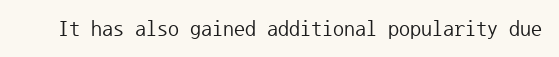
The space directly below the letters is spotless. Quick note: not italic, upright. The line texture is even and compact thanks to regular tracking. These glyphs show unthickened strokes, regular width or finer.
